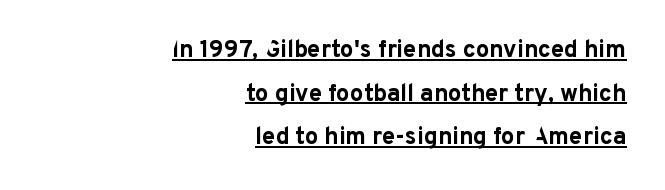
The image shows 24 px bold type, upright; set right-aligned, line spacing 1.82x, normal letter spacing, underlined.
